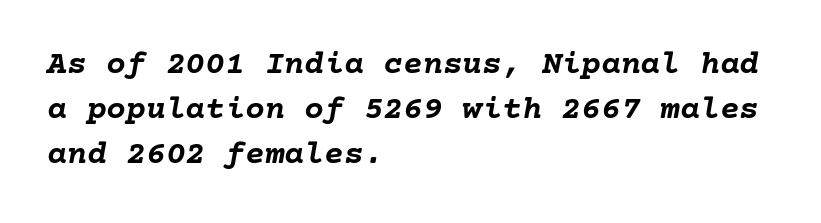
Q: Is the text bold? A: Yes.
Q: Is the text italic (slanted)? A: Yes, it leans right by about 10 degrees.
Q: Is the text underlined? A: No.
Q: How is the paragraph aligned? A: Left-aligned.
Q: Is the spacing between letters normal or unusually wide? A: Normal.
Q: Is the spacing between lines tight, normal or loose? A: Normal.
Q: Width (condensed, normal, or wide)? A: Normal.
Q: Stroke contrast? A: Low.
Q: x-height? A: Medium.
